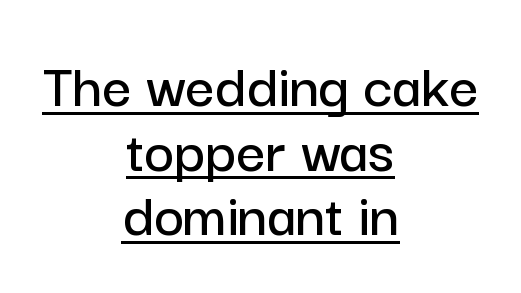
{"serif": "no", "italic": "no", "width": "normal", "stroke_contrast": "low", "x_height": "medium", "monospaced": "no", "underline": "yes", "align": "center", "line_spacing": "tight", "line_spacing_ratio": 1.01, "letter_spacing": "normal", "letter_spacing_em": 0.0, "glyph_px": 64}
